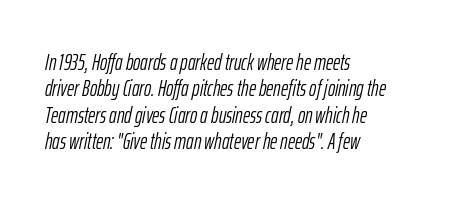
The image shows 22 px text type, italic (leaning right); set left-aligned, line spacing 1.2x, normal letter spacing, not underlined.
